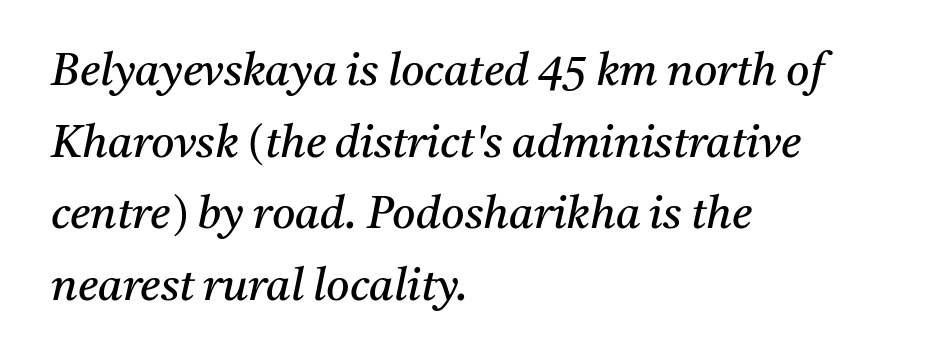
Q: Is the text bold? A: No.
Q: Is the text italic (slanted)? A: Yes, it leans right by about 11 degrees.
Q: Is the typeface a serif or a sans-serif typeface? A: Serif.
Q: Is the text underlined? A: No.
Q: How is the paragraph aligned? A: Left-aligned.
Q: Is the spacing between letters normal or unusually wide? A: Normal.
Q: Is the spacing between lines tight, normal or loose? A: Normal.
Q: Width (condensed, normal, or wide)? A: Normal.
Q: Stroke contrast? A: Medium.
Q: x-height? A: Medium.
Q: Monospaced? A: No.
